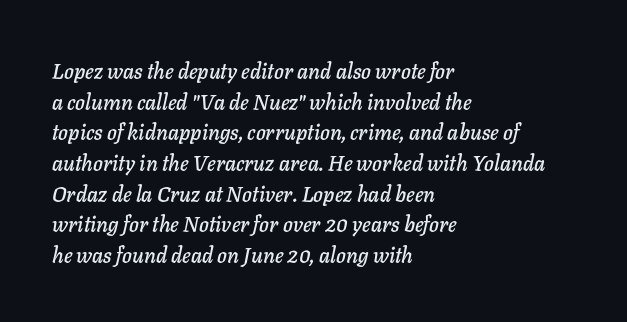
{"italic": "yes", "lean": "right", "slant_degrees": 11, "underline": "no", "align": "left", "line_spacing": "normal", "line_spacing_ratio": 1.46, "letter_spacing": "normal", "letter_spacing_em": 0.0, "glyph_px": 21}
